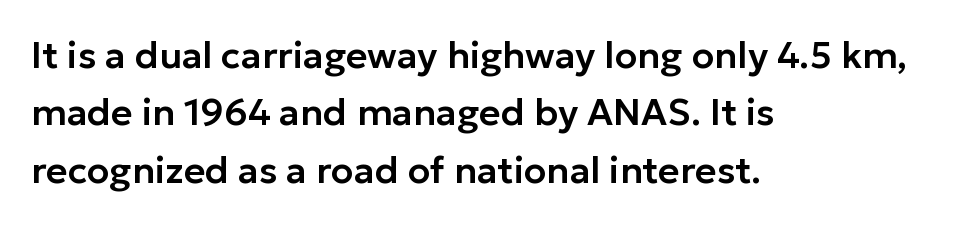
{"serif": "no", "italic": "no", "width": "normal", "stroke_contrast": "low", "x_height": "medium", "monospaced": "no", "underline": "no", "align": "left", "line_spacing": "normal", "line_spacing_ratio": 1.55, "letter_spacing": "normal", "letter_spacing_em": 0.0, "glyph_px": 37}
